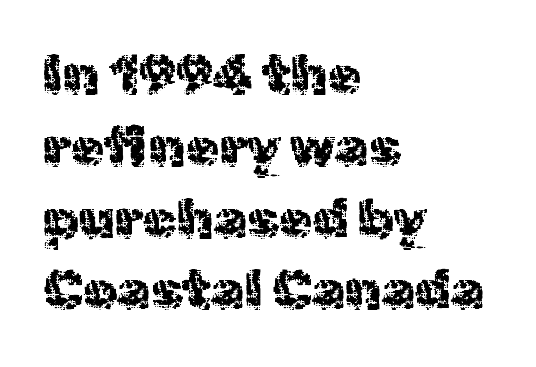
One glance says typical: line gaps are just what's usual. Regarding serifs, this sample does without them. Has an underline been added? It has not. Stems and bowls with no extra thickness — not bold. The specimen reads as upright at a glance.
